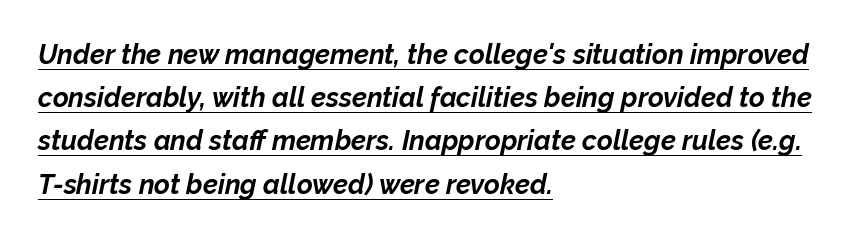
Q: Is the text bold? A: Yes.
Q: Is the text italic (slanted)? A: Yes, it leans right by about 12 degrees.
Q: Is the text underlined? A: Yes.
Q: How is the paragraph aligned? A: Left-aligned.
Q: Is the spacing between letters normal or unusually wide? A: Normal.
Q: Is the spacing between lines tight, normal or loose? A: Normal.
